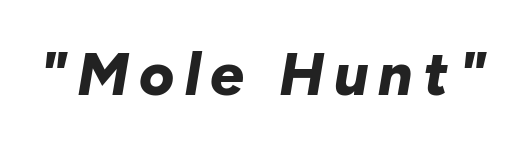
The image shows 60 px bold type, italic (leaning right); set not underlined; low stroke contrast and a medium x-height.
